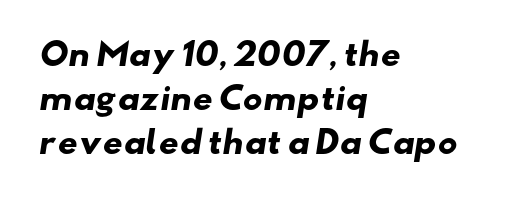
{"serif": "no", "bold": "yes", "weight": "heavy", "width": "wide", "stroke_contrast": "low", "x_height": "small", "monospaced": "no", "underline": "no", "align": "left", "line_spacing": "normal", "line_spacing_ratio": 1.42, "letter_spacing": "normal", "letter_spacing_em": 0.0, "glyph_px": 31}
